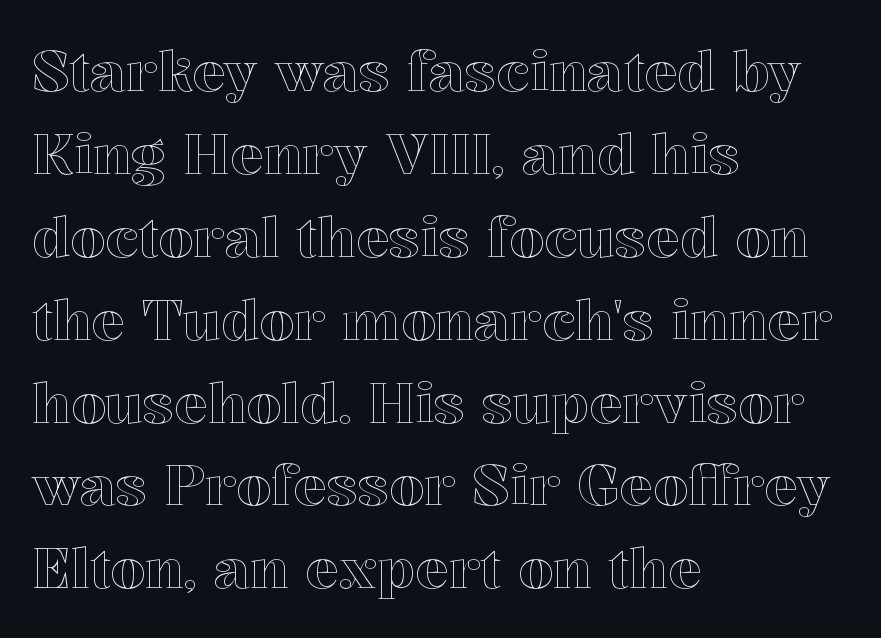
The image shows 56 px text type, upright; set left-aligned, normal line spacing (1.48x), normal letter spacing, not underlined; a medium x-height.
